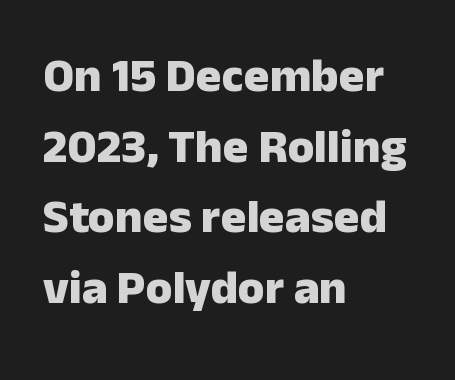
Q: Is the text bold? A: Yes.
Q: Is the text italic (slanted)? A: No, it is upright.
Q: Is the typeface a serif or a sans-serif typeface? A: Sans-serif.
Q: Is the text underlined? A: No.
Q: How is the paragraph aligned? A: Left-aligned.
Q: Is the spacing between letters normal or unusually wide? A: Normal.
Q: Is the spacing between lines tight, normal or loose? A: Normal.
Q: Width (condensed, normal, or wide)? A: Normal.
Q: Stroke contrast? A: Low.
Q: x-height? A: Medium.
Q: Monospaced? A: No.
